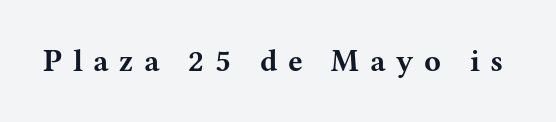
{"serif": "yes", "italic": "no", "bold": "yes", "weight": "bold", "width": "wide", "stroke_contrast": "medium", "x_height": "medium", "monospaced": "no", "underline": "no", "letter_spacing": "wide", "letter_spacing_em": 0.34, "glyph_px": 31}
